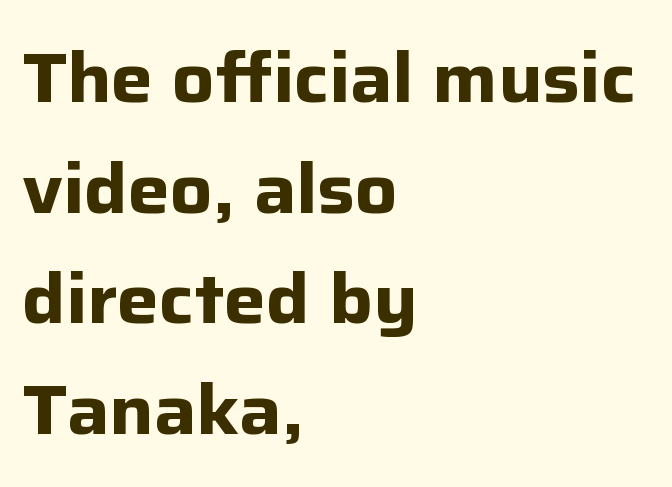
Between one letter and the next there's only the usual sliver of space. Lines of text with bare space underneath. Horizontal alignment here is leftward, the default for most running prose. The typography opts for an upright posture over an oblique one. Compared with typical paragraphs, the rows here are spaced about the same.
